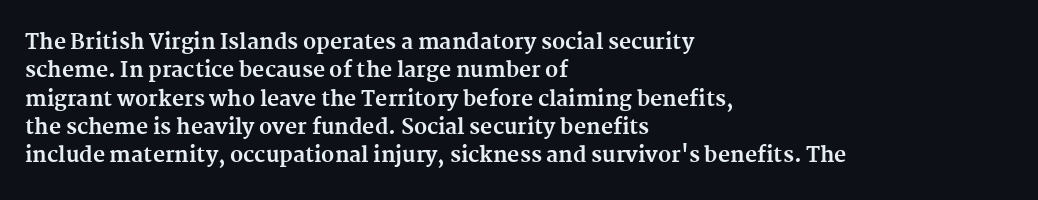
The image shows 21 px bold type, upright; set left-aligned, normal line spacing (1.35x), normal letter spacing, not underlined.
